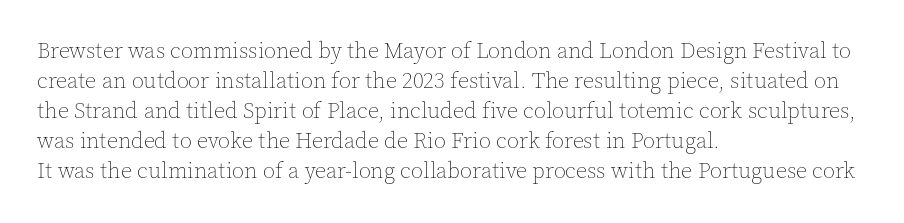
{"italic": "no", "bold": "no", "underline": "no", "align": "left", "line_spacing": "normal", "line_spacing_ratio": 1.36, "letter_spacing": "normal", "letter_spacing_em": 0.0, "glyph_px": 22}
